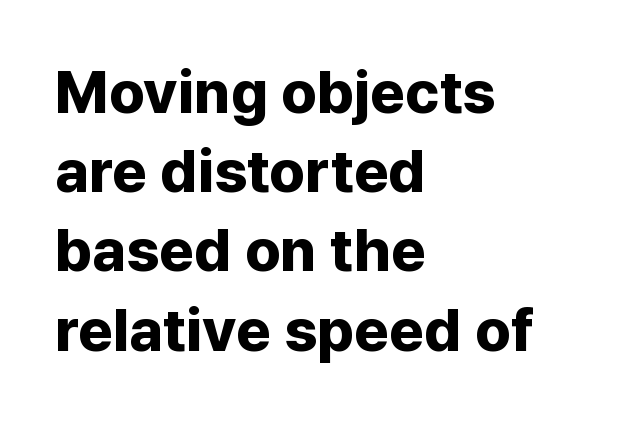
Is there any slant? The stems are plumb. Glyph-to-glyph distance matches everyday printed text. Here the designer chose a conventional face with non-uniform glyph widths. Regular leading.
